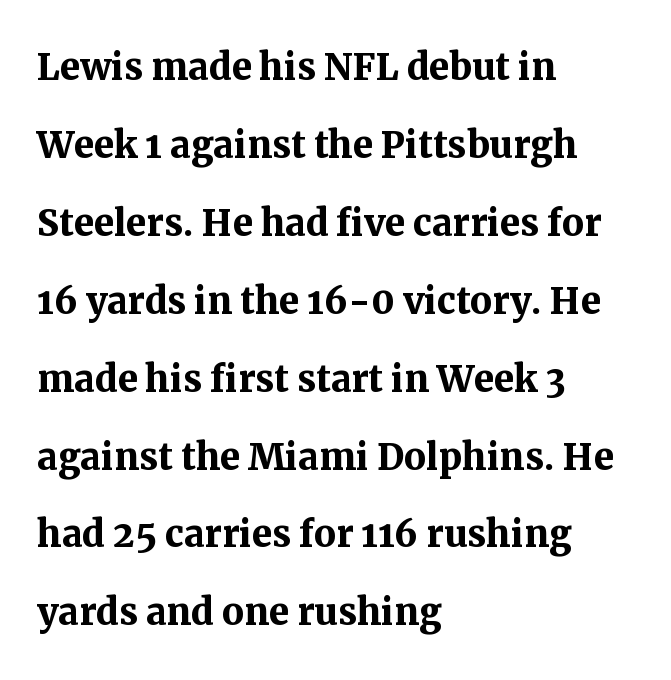
{"serif": "yes", "italic": "no", "bold": "yes", "weight": "semibold", "width": "normal", "stroke_contrast": "medium", "x_height": "medium", "monospaced": "no", "underline": "no", "align": "left", "line_spacing": "normal", "line_spacing_ratio": 1.59, "letter_spacing": "normal", "letter_spacing_em": 0.0, "glyph_px": 49}
